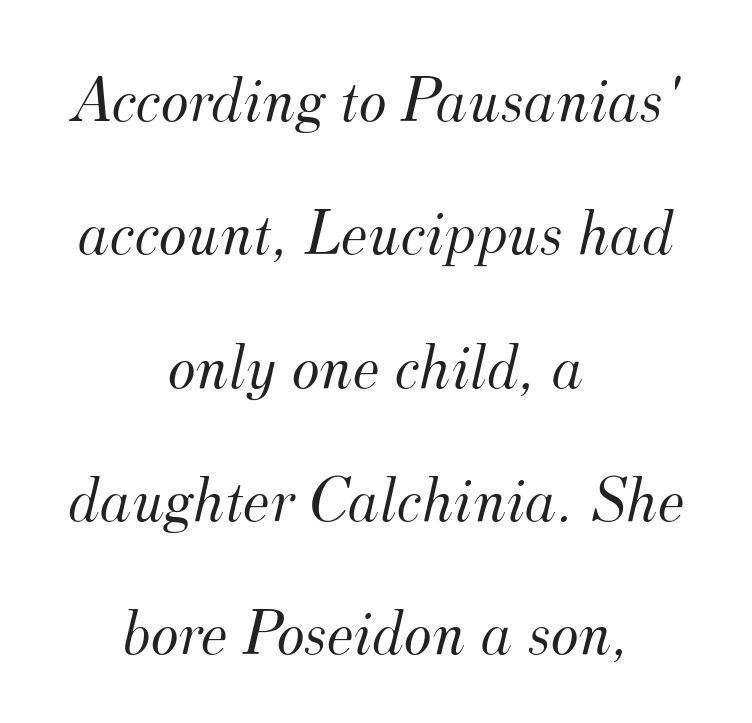
These lines are rendered in a variable-pitch font. The baseline area is clear. Font category for this specimen: serif. Quick note: interline space is abundant.
